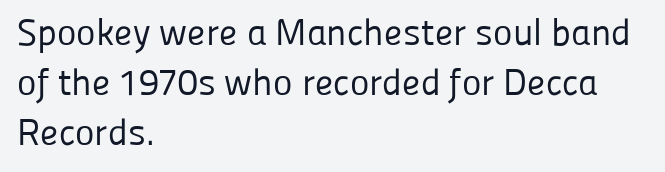
{"serif": "no", "italic": "no", "bold": "no", "weight": "regular", "width": "normal", "stroke_contrast": "low", "x_height": "medium", "monospaced": "no", "underline": "no", "align": "left", "line_spacing": "normal", "line_spacing_ratio": 1.35, "letter_spacing": "normal", "letter_spacing_em": 0.0, "glyph_px": 37}
